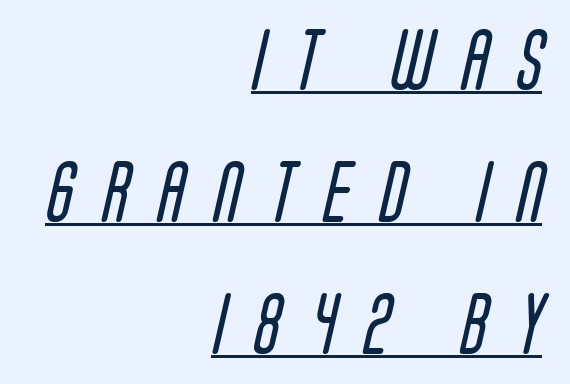
The image shows 61 px regular-weight, condensed sans-serif type; set right-aligned, loose line spacing (2.16x), unusually wide letter spacing (+0.48 em), underlined; low stroke contrast and a large x-height.
